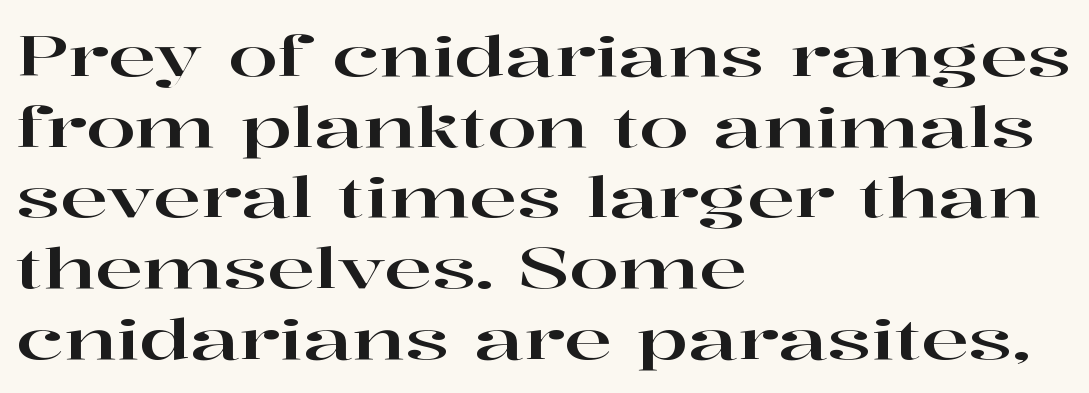
Horizontal alignment here is leftward, the default for most running prose. Each row of text sits above clean, open space. A typesetter would label this face a serif. These lines were composed using upright roman letters.
